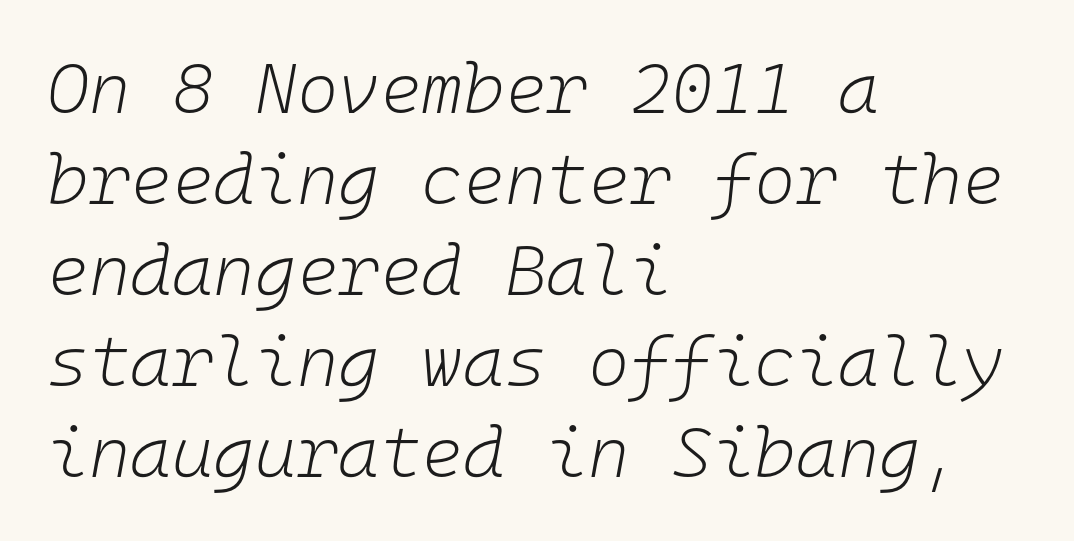
The image shows 71 px light type, italic (leaning right), monospaced; set left-aligned, normal line spacing (1.28x), normal letter spacing, not underlined; low stroke contrast and a medium x-height.
